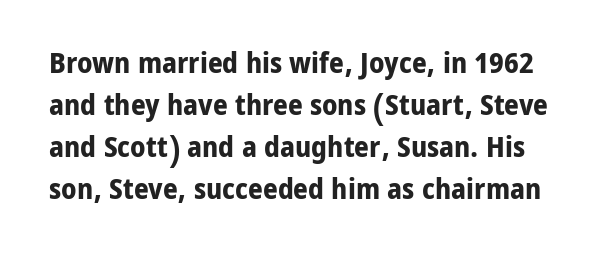
{"serif": "no", "italic": "no", "bold": "yes", "weight": "bold", "width": "normal", "stroke_contrast": "low", "x_height": "medium", "monospaced": "no", "underline": "no", "line_spacing": "normal", "line_spacing_ratio": 1.45, "letter_spacing": "normal", "letter_spacing_em": 0.0, "glyph_px": 29}
